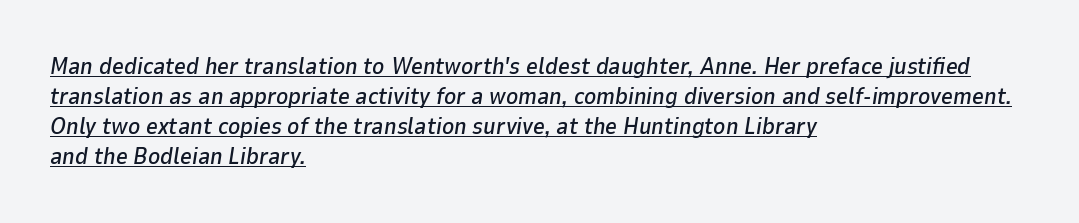
Q: Is the text italic (slanted)? A: Yes, it leans right by about 9 degrees.
Q: Is the text underlined? A: Yes.
Q: How is the paragraph aligned? A: Left-aligned.
Q: Is the spacing between letters normal or unusually wide? A: Normal.
Q: Is the spacing between lines tight, normal or loose? A: Normal.
